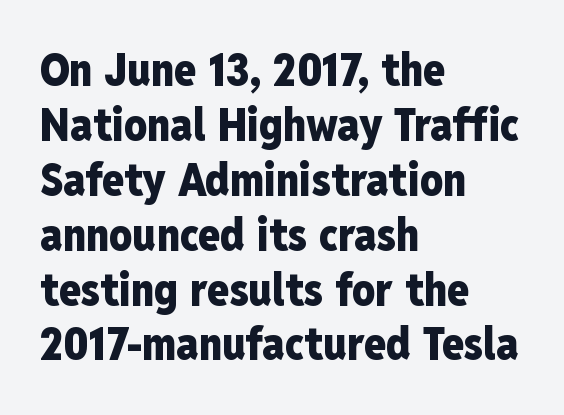
The text block is weighted toward the left margin, trailing off unevenly rightward. Tall strokes in this sample are plumb rather than angled. The words here are not underlined. Short note: letters normally spaced. You can tell from the bare stems that sans-serif type was used.
